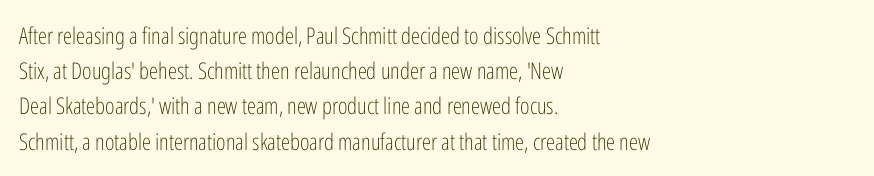
The image shows 23 px text type, upright; set left-aligned, normal line spacing (1.53x), normal letter spacing, not underlined.
